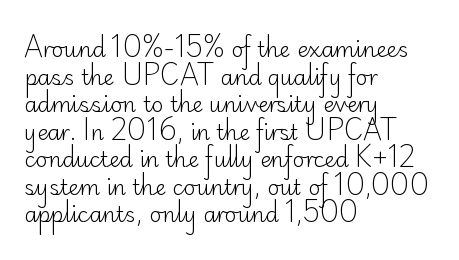
The image shows 21 px text type, upright; set left-aligned, normal line spacing (1.31x), normal letter spacing, not underlined.
